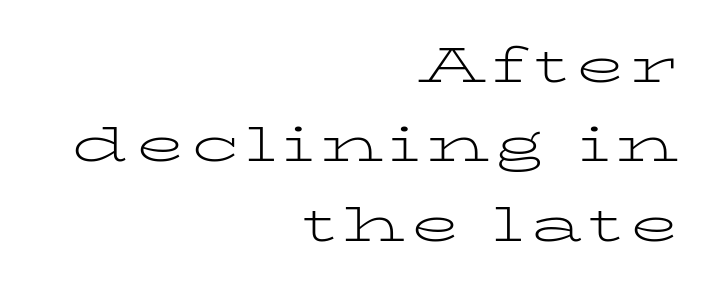
{"serif": "yes", "italic": "no", "bold": "no", "weight": "light", "width": "wide", "stroke_contrast": "low", "x_height": "medium", "monospaced": "no", "underline": "no", "align": "right", "line_spacing": "normal", "line_spacing_ratio": 1.62, "glyph_px": 49}
